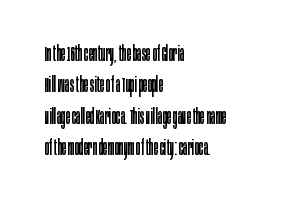
Q: Is the text bold? A: No.
Q: Is the text italic (slanted)? A: No, it is upright.
Q: Is the text underlined? A: No.
Q: How is the paragraph aligned? A: Left-aligned.
Q: Is the spacing between letters normal or unusually wide? A: Normal.
Q: Is the spacing between lines tight, normal or loose? A: Normal.
